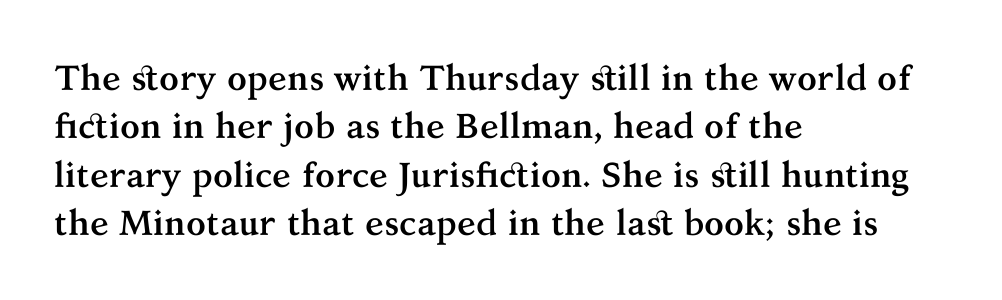
{"serif": "yes", "italic": "no", "bold": "yes", "weight": "semibold", "width": "normal", "stroke_contrast": "medium", "x_height": "medium", "monospaced": "no", "underline": "no", "align": "left", "line_spacing": "normal", "line_spacing_ratio": 1.38, "letter_spacing": "normal", "letter_spacing_em": 0.0, "glyph_px": 35}
